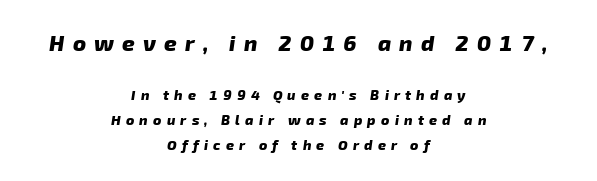
{"bold": "yes", "underline": "no", "align": "center", "line_spacing_ratio": 1.78, "letter_spacing": "wide", "letter_spacing_em": 0.37, "larger_block": "first", "size_ratio": 1.57, "glyph_px": 22}
